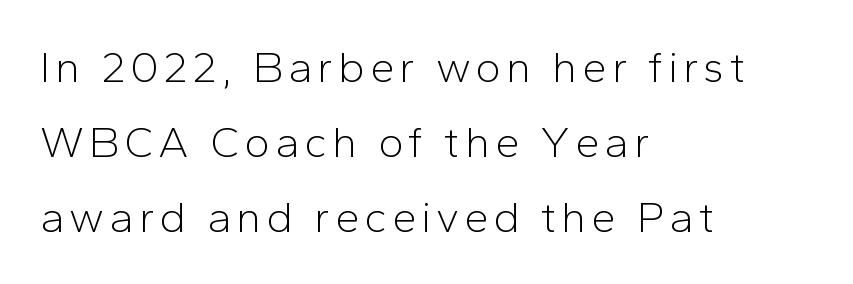
Posture: upright roman. Is this a heavy cut? Hardly; it is regular or lighter. Varying glyph widths throughout — classic text-font behaviour. The rag falls on the right side of this text block.
